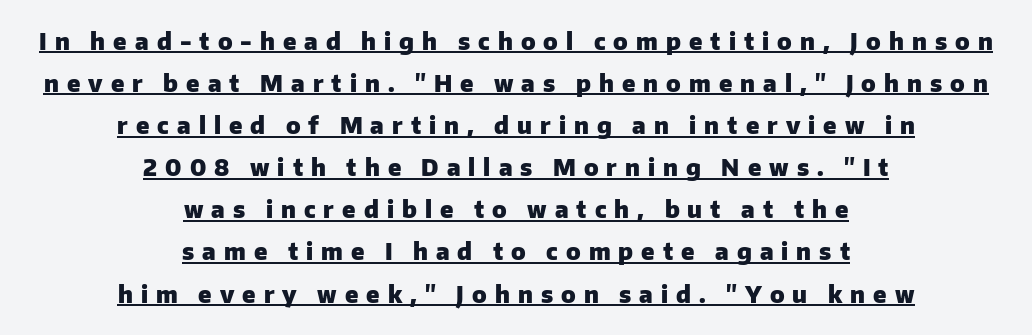
The passage is arranged like a title page — every line centered. I'd describe the lettering as bold — thick and assertive. A typesetter would call this heavily tracked-out type. This is underlined copy, the kind a proofreader might mark for attention.
